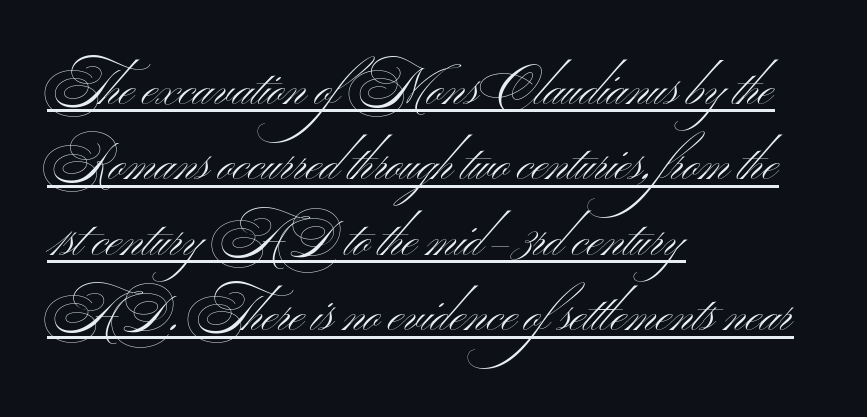
Vertically, the passage feels balanced, rows spaced as you'd expect. The letterforms sit shoulder to shoulder at normal distance. The sample's only ornament is a line tracing under the words.
